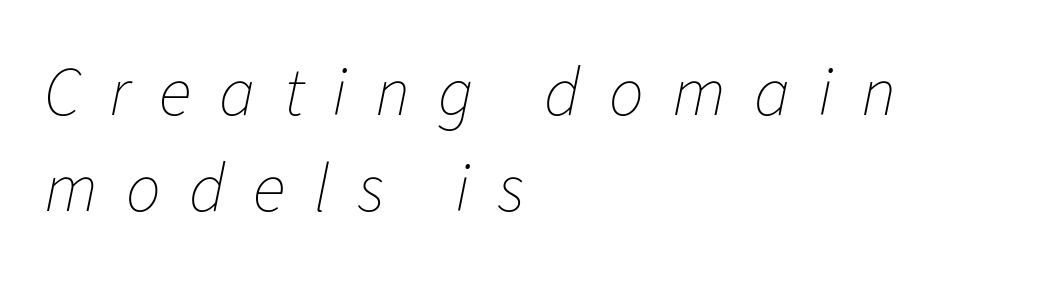
In terms of letterspacing, this is a distinctly airy, spread setting. Proportional: the letters do not fall into vertical columns. Quick note: underline off. Notice how the passage keeps a crisp vertical edge on the left only. The designer left line spacing at the default.
